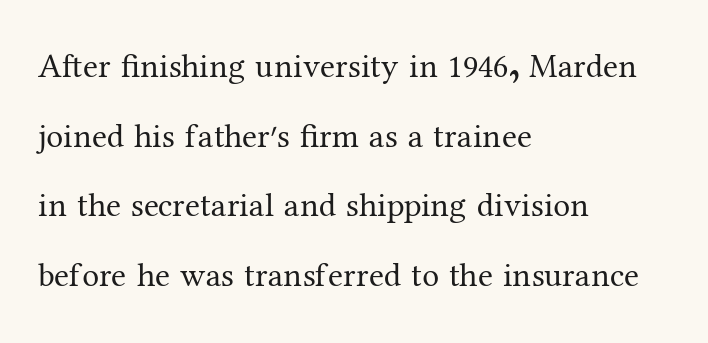
The image shows 34 px regular-weight serif type, upright; set left-aligned, loose line spacing (2.05x), normal letter spacing, not underlined; medium stroke contrast and a medium x-height.
